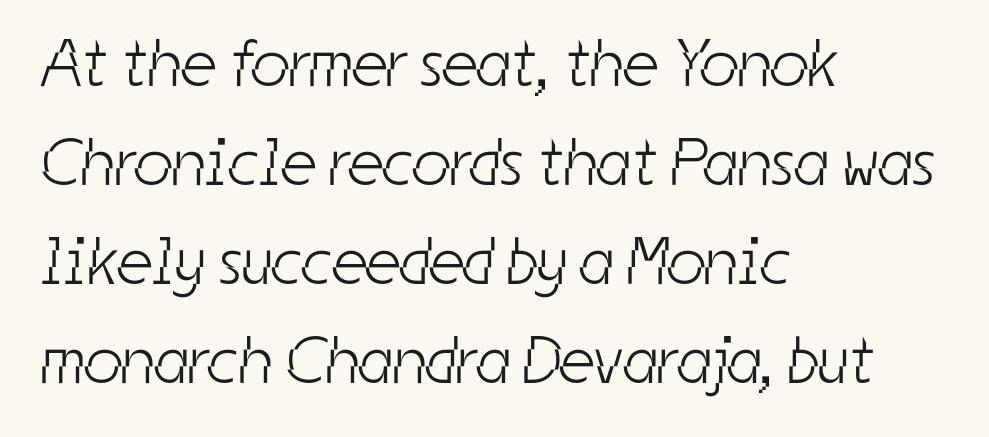
The image shows 67 px light, condensed sans-serif type; set left-aligned, normal line spacing (1.48x), normal letter spacing, not underlined; low stroke contrast and a medium x-height.
